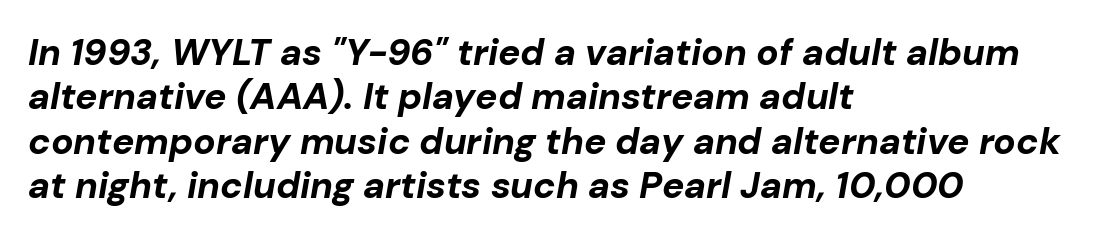
Honestly, there is no underline to notice here at all. The face used here has a pronounced slope to its letters. Proportional: the letters do not fall into vertical columns. I'd describe the lettering as bold — thick and assertive. The line texture is even and compact thanks to regular tracking. All the whitespace from short lines collects on the right.
